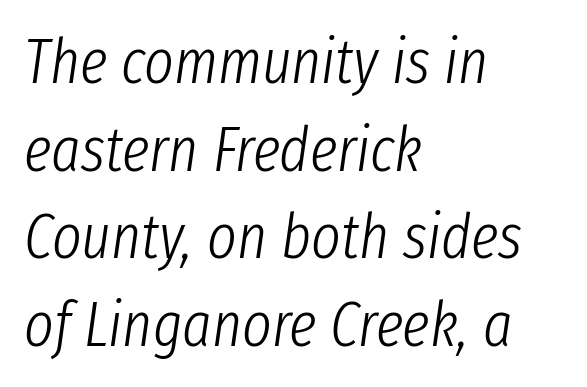
Q: Is the text bold? A: No.
Q: Is the text italic (slanted)? A: Yes, it leans right by about 8 degrees.
Q: Is the text underlined? A: No.
Q: How is the paragraph aligned? A: Left-aligned.
Q: Is the spacing between letters normal or unusually wide? A: Normal.
Q: Is the spacing between lines tight, normal or loose? A: Normal.
Q: Width (condensed, normal, or wide)? A: Condensed.
Q: Stroke contrast? A: Low.
Q: x-height? A: Medium.
Q: Monospaced? A: No.
